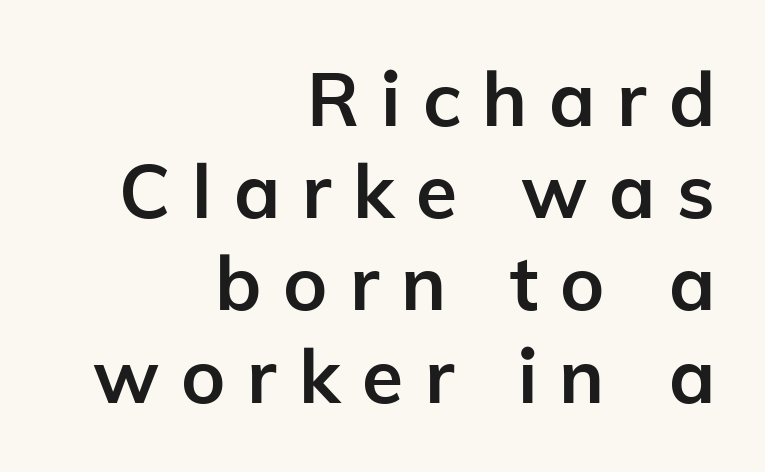
The image shows 75 px semibold sans-serif type, upright; set right-aligned, line spacing 1.23x, unusually wide letter spacing (+0.29 em), not underlined; low stroke contrast and a medium x-height.
